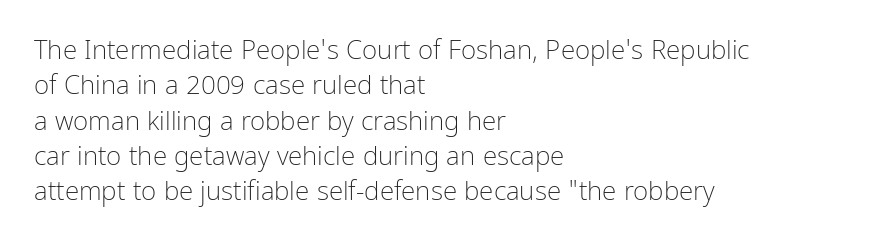
Q: Is the text bold? A: No.
Q: Is the text italic (slanted)? A: No, it is upright.
Q: Is the text underlined? A: No.
Q: How is the paragraph aligned? A: Left-aligned.
Q: Is the spacing between letters normal or unusually wide? A: Normal.
Q: Is the spacing between lines tight, normal or loose? A: Normal.
